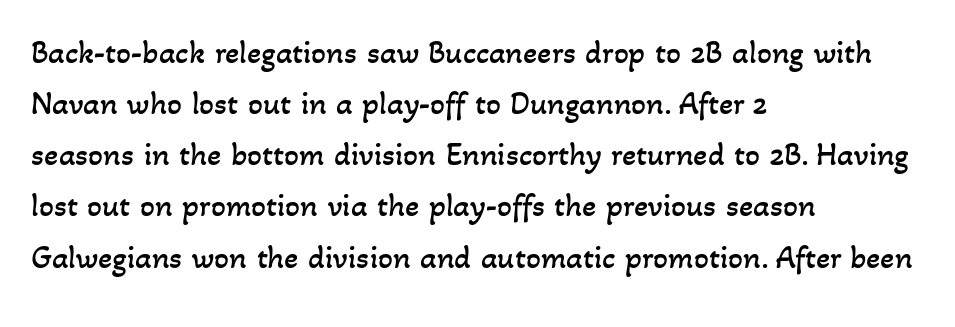
A typesetter would call this proportional, since set widths differ per character. Baseline-to-baseline distance is the conventional proportion of letter height. A clean baseline with only descenders dipping below it. Stem width sits at or under what a default text font uses. Glyph-to-glyph distance matches everyday printed text.
